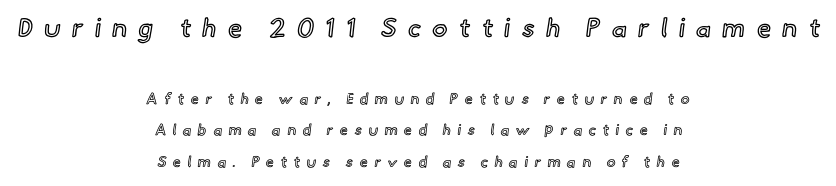
The image shows 26 px text type; set centered, loose line spacing (2.11x), unusually wide letter spacing (+0.43 em), not underlined; the first (top) block is 1.73x larger.
